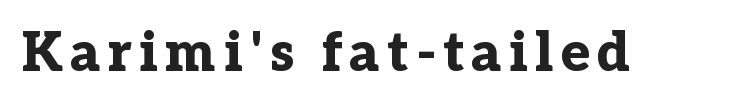
Q: Is the text bold? A: Yes.
Q: Is the text italic (slanted)? A: No, it is upright.
Q: Is the typeface a serif or a sans-serif typeface? A: Serif.
Q: Is the text underlined? A: No.
Q: Width (condensed, normal, or wide)? A: Normal.
Q: Stroke contrast? A: Low.
Q: x-height? A: Medium.
Q: Monospaced? A: No.
